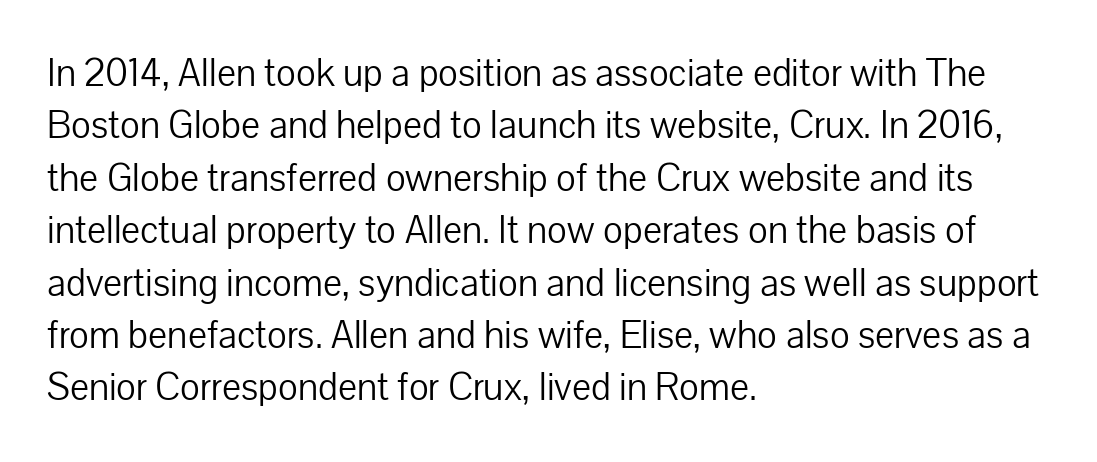
The image shows 40 px light sans-serif type, upright; set left-aligned, normal line spacing (1.31x), normal letter spacing, not underlined; low stroke contrast and a medium x-height.
